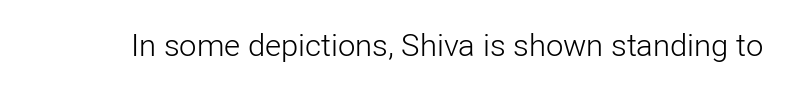
Q: Is the text bold? A: No.
Q: Is the text italic (slanted)? A: No, it is upright.
Q: Is the typeface a serif or a sans-serif typeface? A: Sans-serif.
Q: Is the text underlined? A: No.
Q: Is the spacing between letters normal or unusually wide? A: Normal.
Q: Width (condensed, normal, or wide)? A: Normal.
Q: Stroke contrast? A: Low.
Q: x-height? A: Medium.
Q: Monospaced? A: No.
